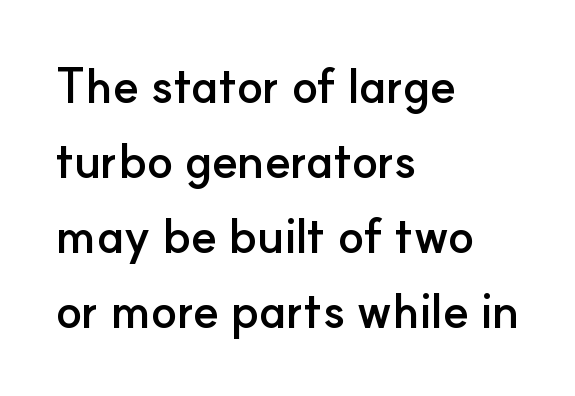
The image shows 48 px semibold sans-serif type, upright; set left-aligned, normal line spacing (1.56x), normal letter spacing, not underlined; low stroke contrast and a small x-height.
